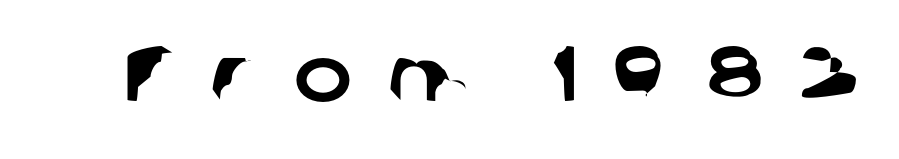
The image shows 78 px sans-serif type; set unusually wide letter spacing (+0.44 em), not underlined; low stroke contrast and a medium x-height.
